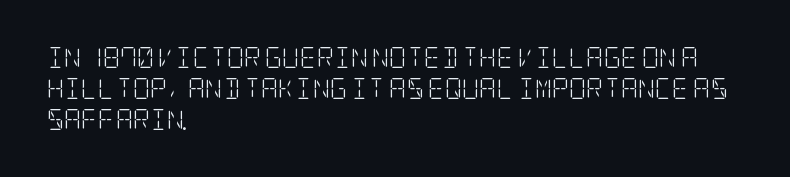
If you drew a line through each stem, it would be perfectly vertical. Leftover space on each line is placed entirely after the last word. The vertical gap from one line to the next is medium. The specimen omits any rule beneath the text block's lines.
